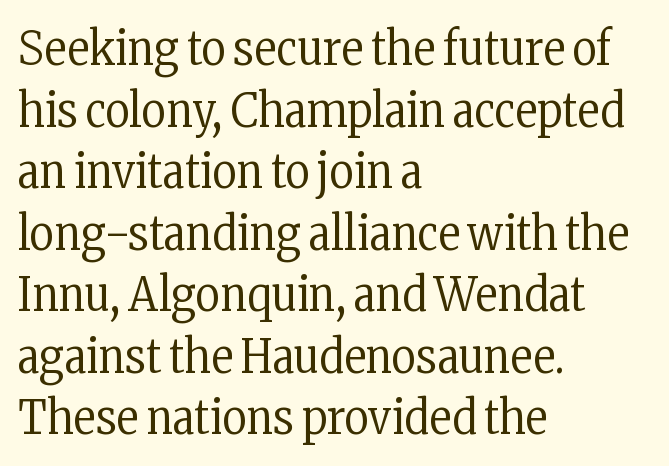
Q: Is the text bold? A: No.
Q: Is the text italic (slanted)? A: No, it is upright.
Q: Is the typeface a serif or a sans-serif typeface? A: Serif.
Q: Is the text underlined? A: No.
Q: How is the paragraph aligned? A: Left-aligned.
Q: Is the spacing between letters normal or unusually wide? A: Normal.
Q: Is the spacing between lines tight, normal or loose? A: Normal.
Q: Width (condensed, normal, or wide)? A: Condensed.
Q: Stroke contrast? A: Low.
Q: x-height? A: Medium.
Q: Monospaced? A: No.
